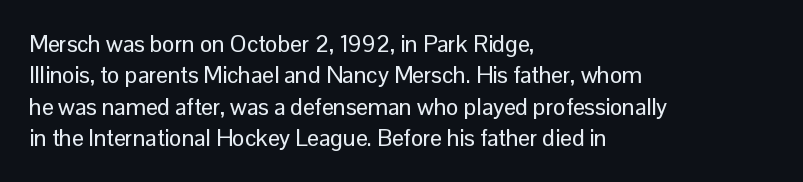
Q: Is the text italic (slanted)? A: No, it is upright.
Q: Is the text underlined? A: No.
Q: How is the paragraph aligned? A: Left-aligned.
Q: Is the spacing between letters normal or unusually wide? A: Normal.
Q: Is the spacing between lines tight, normal or loose? A: Normal.
